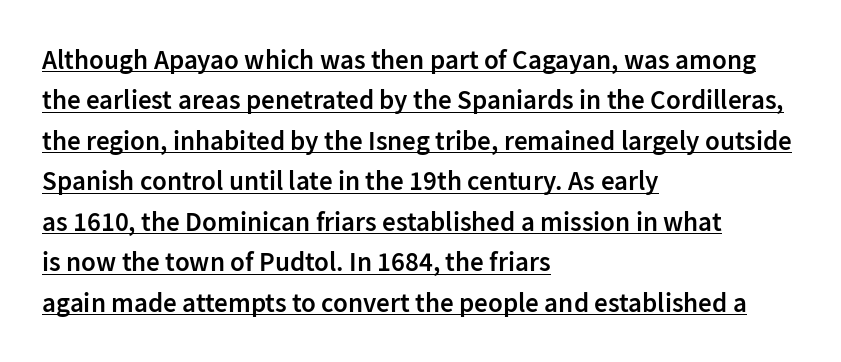
Where is the straight margin? On the left. Whoever set this chose a conventional vertical rhythm. Underline: present. A roman cut, with each character standing at attention.
